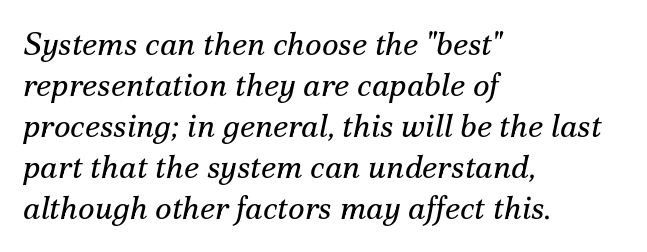
The image shows 32 px regular-weight serif type, italic (leaning right); set left-aligned, normal line spacing (1.28x), normal letter spacing, not underlined; medium stroke contrast and a small x-height.
